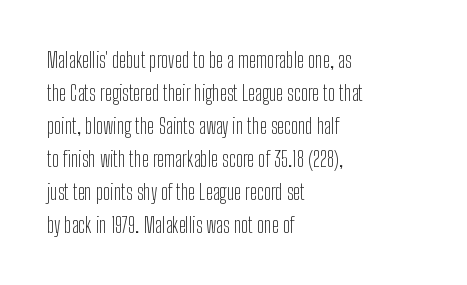
{"italic": "no", "bold": "no", "underline": "no", "align": "left", "line_spacing": "normal", "line_spacing_ratio": 1.57, "letter_spacing": "normal", "letter_spacing_em": 0.0, "glyph_px": 21}
